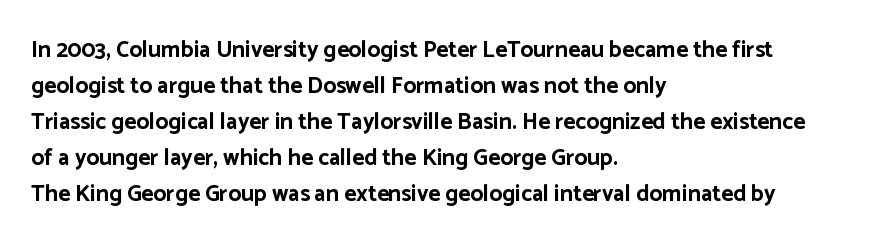
The line-height multiplier appears to be the usual default. Plain, unruled lines of type. The type is set solid horizontally, with unmodified tracking. Horizontal alignment here is leftward, the default for most running prose. Does the weight exceed regular? Yes, all the way to bold.
